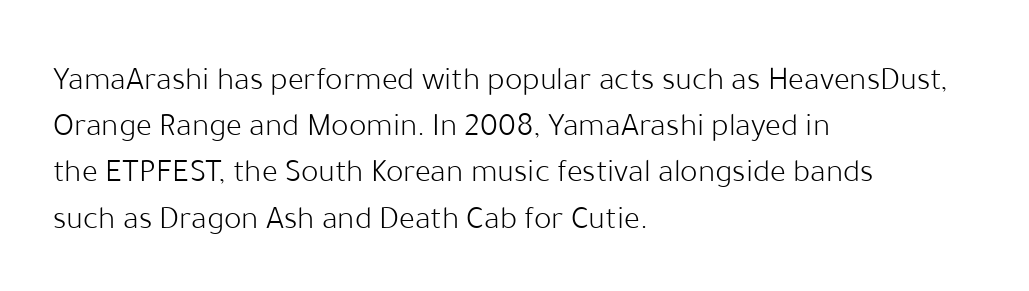
Leading: standard. Look at the bottom of the vertical strokes: they stop flat, with no serifs. Posture: vertical. Does extra space separate the letters? No, they use regular spacing.
